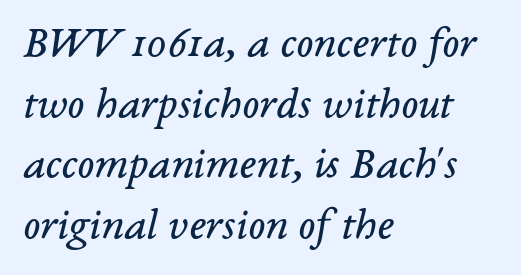
The image shows 45 px regular-weight serif type, italic (leaning right); set left-aligned, normal line spacing (1.35x), normal letter spacing, not underlined; low stroke contrast and a medium x-height.
